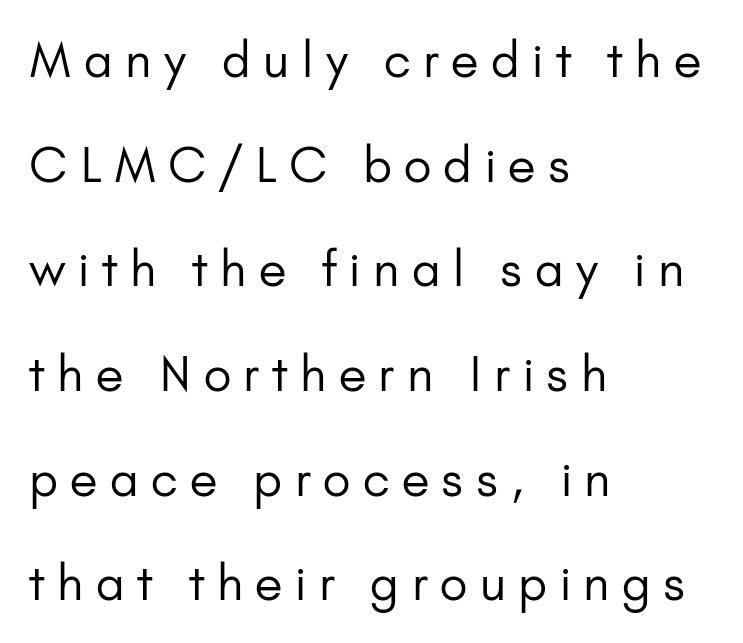
Does the copy run flush right? No — it runs flush left. In terms of leading, this rendering errs on the spacious side. Glance below the letters and you will spot only blank space. Stems and bowls with no extra thickness — not bold.
